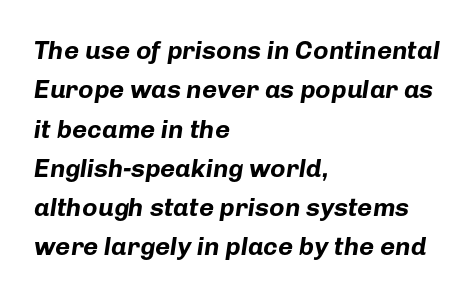
Q: Is the text bold? A: Yes.
Q: Is the text italic (slanted)? A: Yes, it leans right by about 8 degrees.
Q: Is the text underlined? A: No.
Q: How is the paragraph aligned? A: Left-aligned.
Q: Is the spacing between letters normal or unusually wide? A: Normal.
Q: Is the spacing between lines tight, normal or loose? A: Normal.
